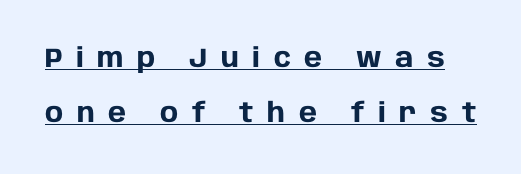
{"italic": "no", "bold": "yes", "underline": "yes", "line_spacing": "loose", "line_spacing_ratio": 2.03, "letter_spacing": "wide", "letter_spacing_em": 0.5, "glyph_px": 27}
